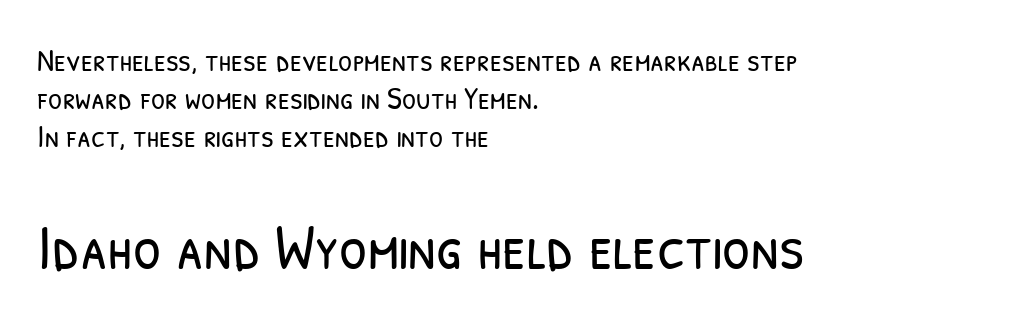
{"serif": "no", "bold": "no", "weight": "light", "width": "condensed", "stroke_contrast": "low", "x_height": "medium", "monospaced": "no", "underline": "no", "align": "left", "line_spacing_ratio": 1.19, "letter_spacing": "normal", "letter_spacing_em": 0.0, "larger_block": "second", "size_ratio": 2.0, "glyph_px": 64}
